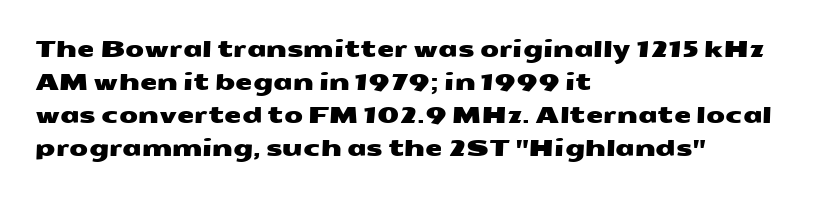
{"underline": "no", "align": "left", "line_spacing": "normal", "line_spacing_ratio": 1.5, "letter_spacing": "normal", "letter_spacing_em": 0.0, "glyph_px": 22}
